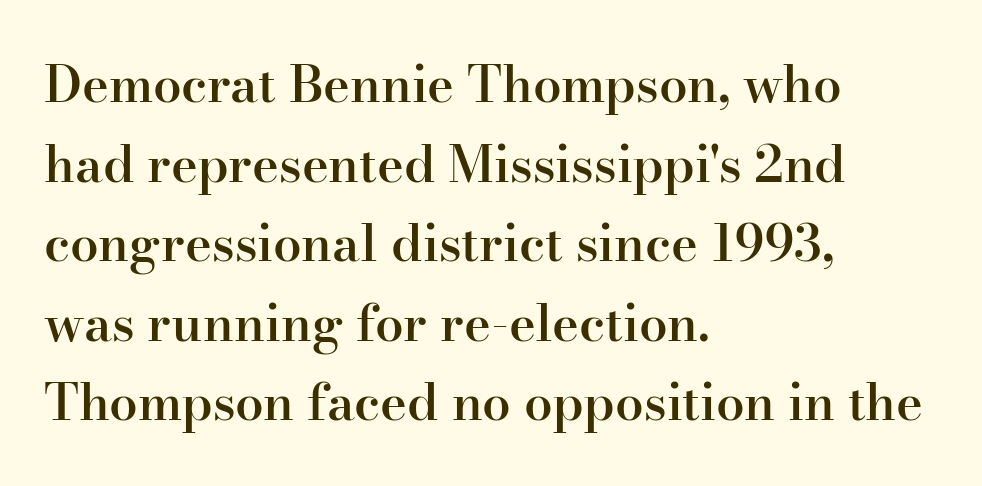
{"serif": "yes", "italic": "no", "bold": "semi", "weight": "semibold", "width": "normal", "stroke_contrast": "high", "x_height": "small", "monospaced": "no", "underline": "no", "align": "left", "line_spacing": "normal", "line_spacing_ratio": 1.56, "letter_spacing": "normal", "letter_spacing_em": 0.0, "glyph_px": 51}
